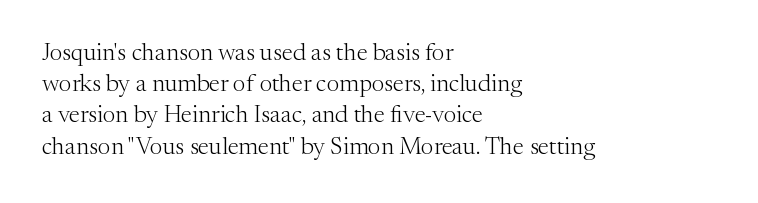
The ragged edge is on the right, which tells us the setting is flush left. The passage shown is not underscored anywhere. These lines were composed using upright roman letters. This sample uses plain, unmodified letter spacing. Reading down the column, the eye jumps a familiar distance to each next line.
